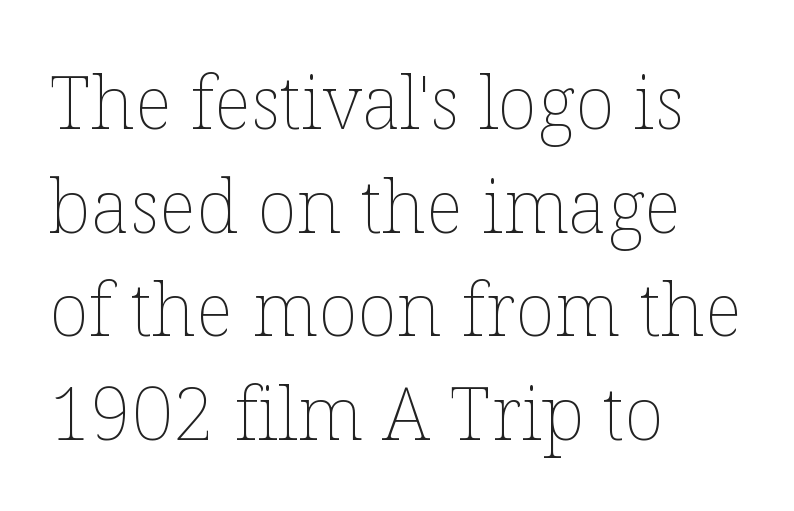
Do the characters align in a grid? No, the font is proportional. The typesetter chose a ragged-right arrangement here. Does the lettering tilt? It doesn't — this is upright. Leading: standard. The cut favours lightness, reaching ordinary text weight at its darkest. Tracking here is standard; glyphs follow each other at the usual distance.
